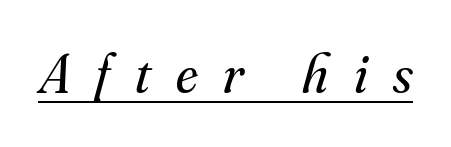
The image shows 55 px regular-weight serif type, italic (leaning right); set unusually wide letter spacing (+0.46 em), underlined; medium stroke contrast and a small x-height.
